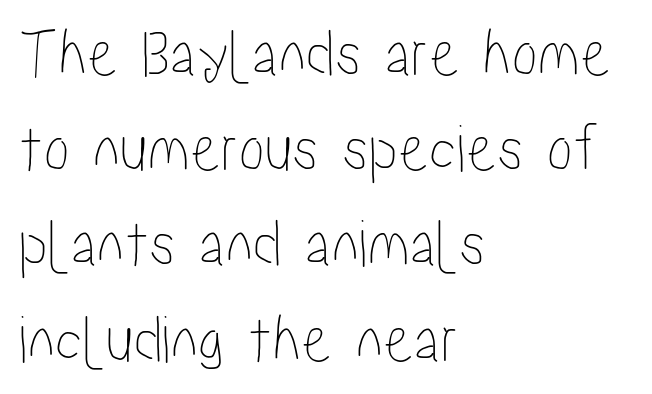
Q: Is the text italic (slanted)? A: No, it is upright.
Q: Is the text underlined? A: No.
Q: How is the paragraph aligned? A: Left-aligned.
Q: Is the spacing between letters normal or unusually wide? A: Normal.
Q: Is the spacing between lines tight, normal or loose? A: Normal.
Q: Width (condensed, normal, or wide)? A: Condensed.
Q: Stroke contrast? A: Low.
Q: x-height? A: Medium.
Q: Monospaced? A: No.
